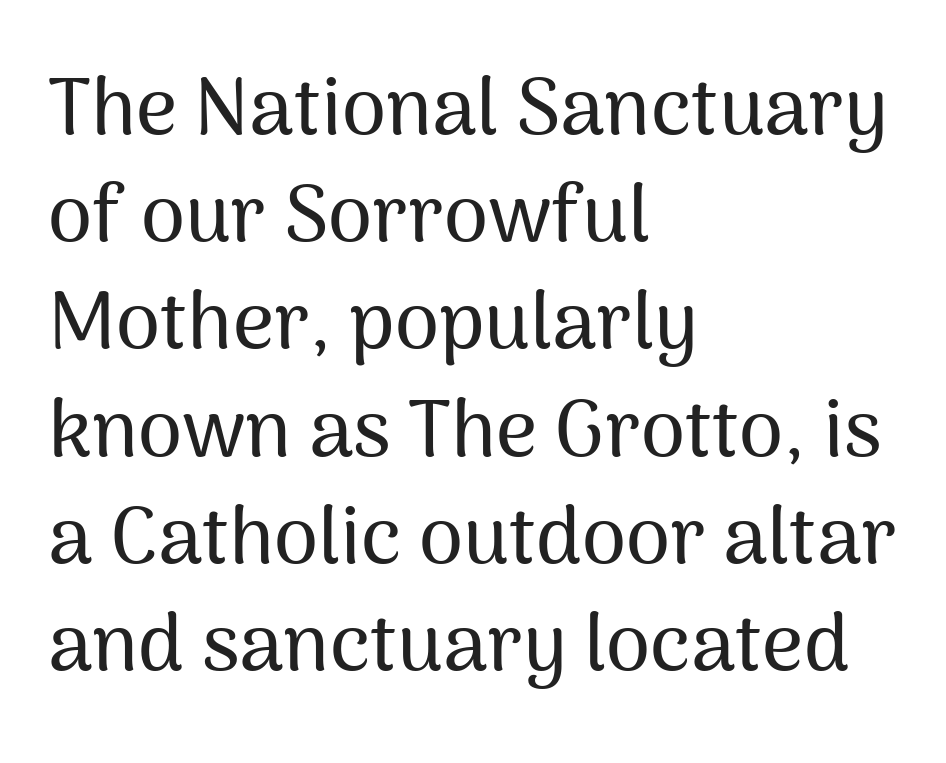
Q: Is the text italic (slanted)? A: No, it is upright.
Q: Is the typeface a serif or a sans-serif typeface? A: Sans-serif.
Q: Is the text underlined? A: No.
Q: How is the paragraph aligned? A: Left-aligned.
Q: Is the spacing between letters normal or unusually wide? A: Normal.
Q: Is the spacing between lines tight, normal or loose? A: Normal.
Q: Width (condensed, normal, or wide)? A: Normal.
Q: Stroke contrast? A: Medium.
Q: x-height? A: Medium.
Q: Monospaced? A: No.
